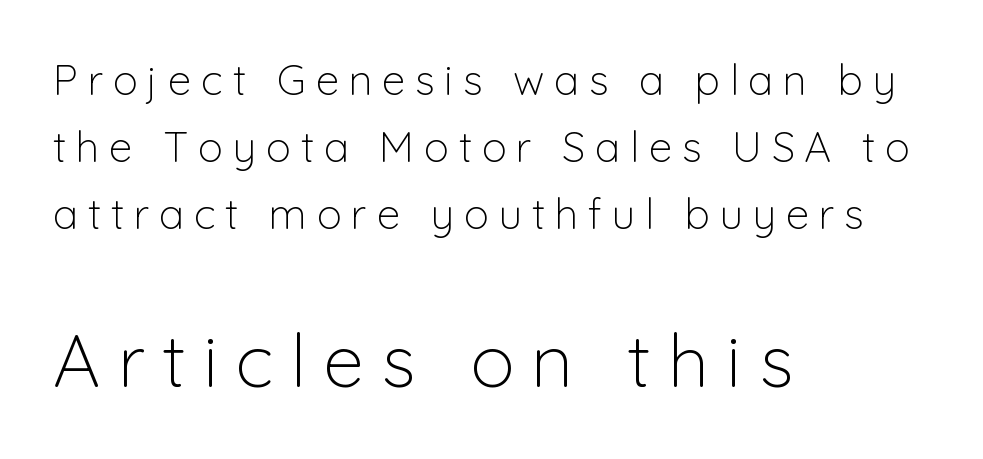
The image shows 74 px light sans-serif type, upright; set left-aligned, normal line spacing (1.59x), unusually wide letter spacing (+0.23 em), not underlined; the second (bottom) block is 1.76x larger; low stroke contrast and a medium x-height.
